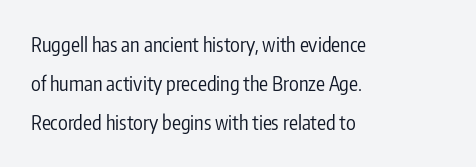
Q: Is the text bold? A: No.
Q: Is the text italic (slanted)? A: No, it is upright.
Q: Is the text underlined? A: No.
Q: How is the paragraph aligned? A: Left-aligned.
Q: Is the spacing between letters normal or unusually wide? A: Normal.
Q: Is the spacing between lines tight, normal or loose? A: Loose.
